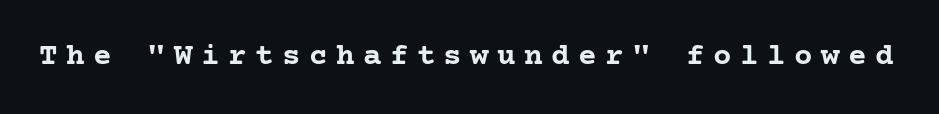
{"serif": "yes", "italic": "no", "bold": "yes", "weight": "semibold", "width": "normal", "stroke_contrast": "low", "x_height": "medium", "underline": "no", "letter_spacing": "wide", "letter_spacing_em": 0.27, "glyph_px": 31}
